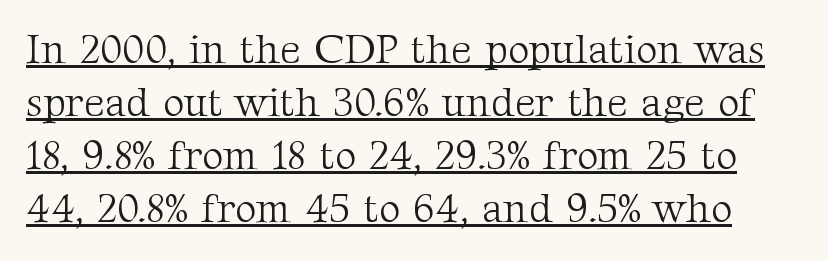
Q: Is the text bold? A: No.
Q: Is the text italic (slanted)? A: No, it is upright.
Q: Is the typeface a serif or a sans-serif typeface? A: Serif.
Q: Is the text underlined? A: Yes.
Q: Is the spacing between letters normal or unusually wide? A: Normal.
Q: Is the spacing between lines tight, normal or loose? A: Normal.
Q: Width (condensed, normal, or wide)? A: Normal.
Q: Stroke contrast? A: Medium.
Q: x-height? A: Medium.
Q: Monospaced? A: No.
